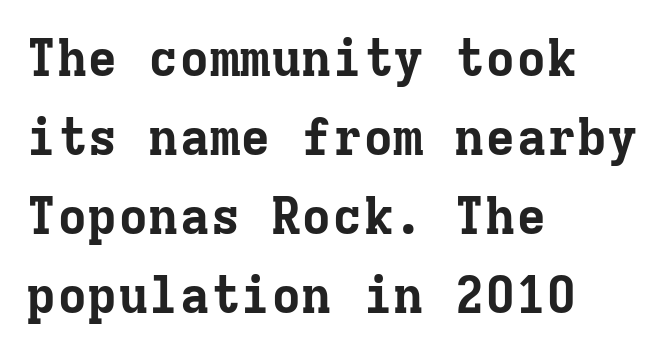
{"serif": "yes", "italic": "no", "bold": "yes", "weight": "bold", "width": "normal", "stroke_contrast": "low", "x_height": "medium", "monospaced": "yes", "underline": "no", "align": "left", "line_spacing": "normal", "line_spacing_ratio": 1.55, "letter_spacing": "normal", "letter_spacing_em": 0.0, "glyph_px": 51}
